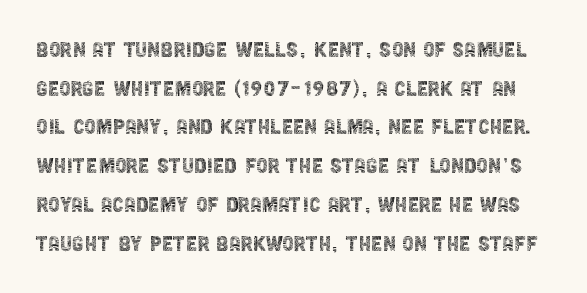
The image shows 26 px text type, upright; set normal line spacing (1.49x), normal letter spacing, not underlined.
